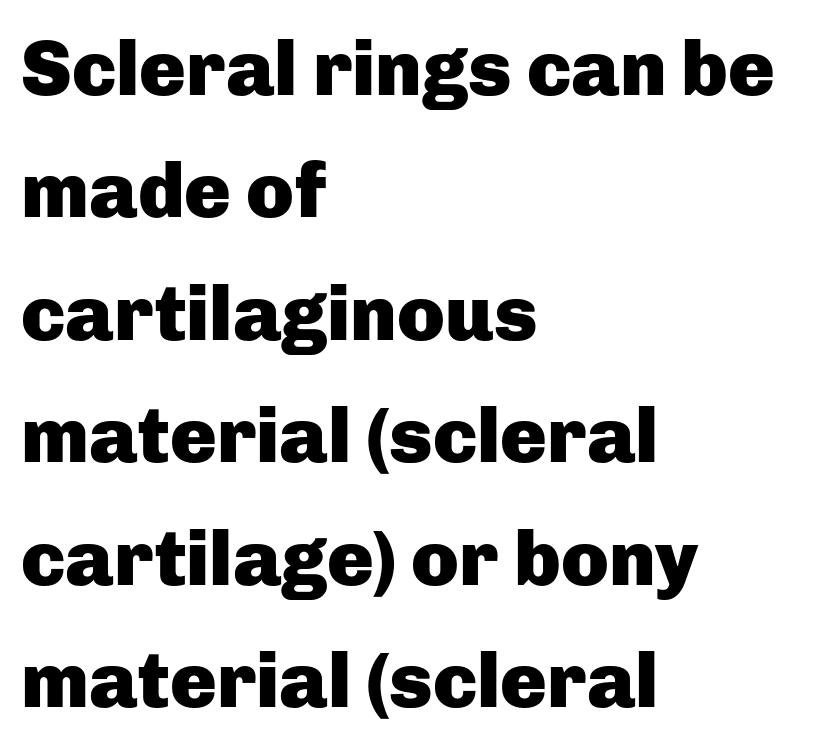
Unmarked baselines from the first word to the last. Check where the strokes stop: nothing finishes them off — pure sans. The horizontal fit of the characters is conventional and even. Its strokes are broad and dark, the hallmark of bold type.
